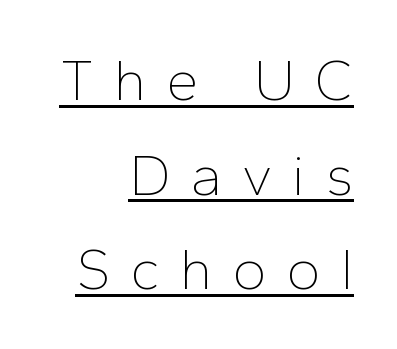
The lines sit at an ordinary, default distance from one another. The specimen reads as upright at a glance. The face used here is a sans, in the tradition of grotesques and geometrics. Note the varied advance widths — an 'i' is clearly narrower than an 'm'. The face used here appears with an underline applied.
